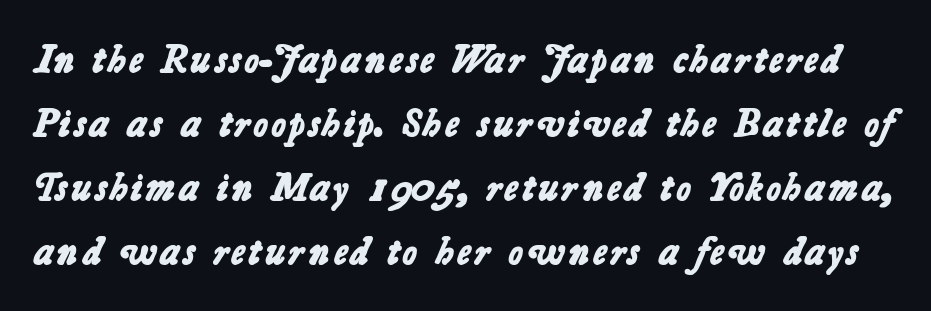
{"serif": "no", "bold": "yes", "weight": "bold", "width": "normal", "stroke_contrast": "low", "x_height": "medium", "monospaced": "no", "underline": "no", "line_spacing": "normal", "line_spacing_ratio": 1.6, "letter_spacing": "normal", "letter_spacing_em": 0.0, "glyph_px": 40}
